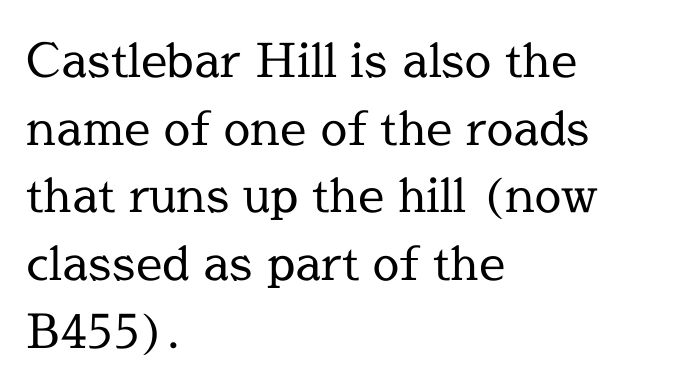
{"serif": "yes", "italic": "no", "bold": "no", "weight": "regular", "width": "normal", "x_height": "medium", "monospaced": "no", "underline": "no", "align": "left", "line_spacing": "normal", "line_spacing_ratio": 1.44, "letter_spacing": "normal", "letter_spacing_em": 0.0, "glyph_px": 47}
